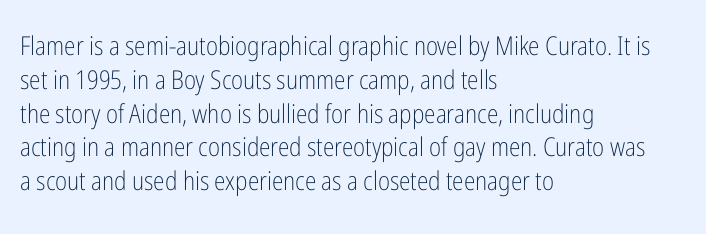
Descenders are the only things crossing below the line. Vertical strokes here are truly vertical. Compared with typical paragraphs, the rows here are spaced about the same. The setting favours the left margin, as ordinary paragraphs usually do.
